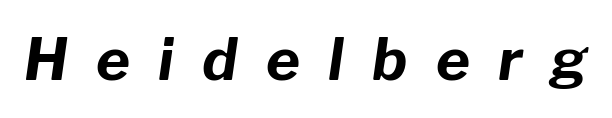
The image shows 58 px bold type, italic (leaning right); set unusually wide letter spacing (+0.49 em), not underlined; low stroke contrast and a medium x-height.
